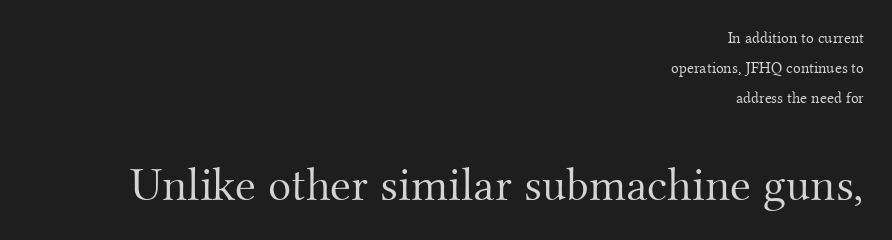
The image shows 48 px light serif type, upright; set right-aligned, line spacing 1.88x, normal letter spacing, not underlined; the second (bottom) block is 3.0x larger; medium stroke contrast and a small x-height.
